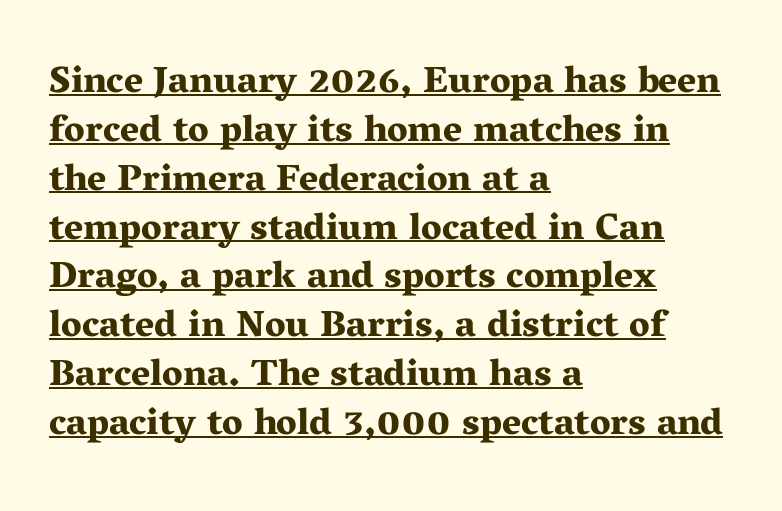
Q: Is the text bold? A: Yes.
Q: Is the text italic (slanted)? A: No, it is upright.
Q: Is the typeface a serif or a sans-serif typeface? A: Serif.
Q: Is the text underlined? A: Yes.
Q: How is the paragraph aligned? A: Left-aligned.
Q: Is the spacing between letters normal or unusually wide? A: Normal.
Q: Is the spacing between lines tight, normal or loose? A: Normal.
Q: Width (condensed, normal, or wide)? A: Wide.
Q: Stroke contrast? A: Medium.
Q: x-height? A: Medium.
Q: Monospaced? A: No.
